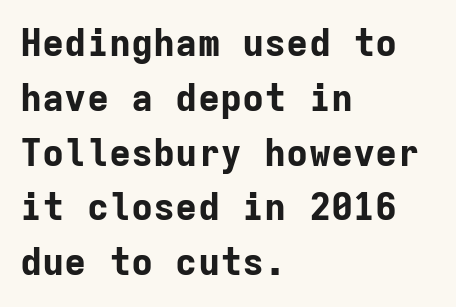
The image shows 37 px bold sans-serif type, upright, monospaced; set left-aligned, normal line spacing (1.48x), normal letter spacing, not underlined; low stroke contrast and a medium x-height.
